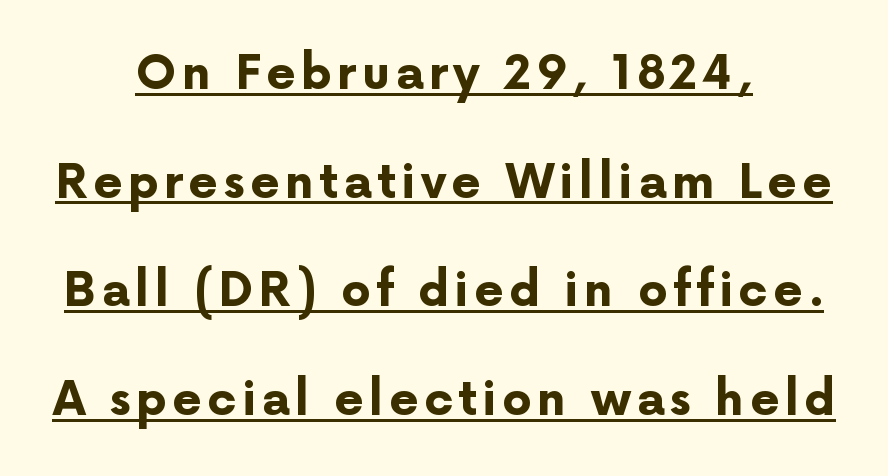
The image shows 47 px bold sans-serif type, upright; set centered, loose line spacing (2.31x), underlined; low stroke contrast and a medium x-height.
